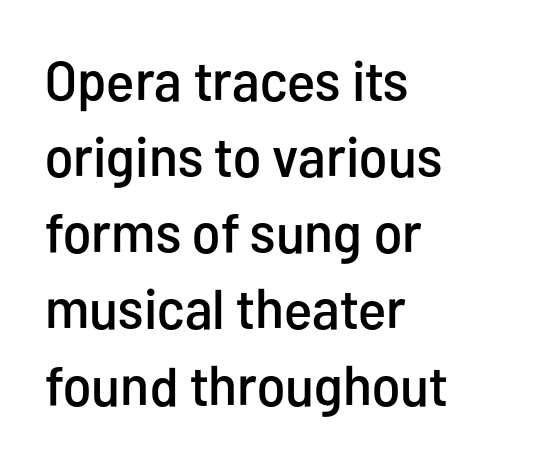
Q: Is the text italic (slanted)? A: No, it is upright.
Q: Is the typeface a serif or a sans-serif typeface? A: Sans-serif.
Q: Is the text underlined? A: No.
Q: How is the paragraph aligned? A: Left-aligned.
Q: Is the spacing between letters normal or unusually wide? A: Normal.
Q: Is the spacing between lines tight, normal or loose? A: Normal.
Q: Width (condensed, normal, or wide)? A: Condensed.
Q: Stroke contrast? A: Low.
Q: x-height? A: Medium.
Q: Monospaced? A: No.
